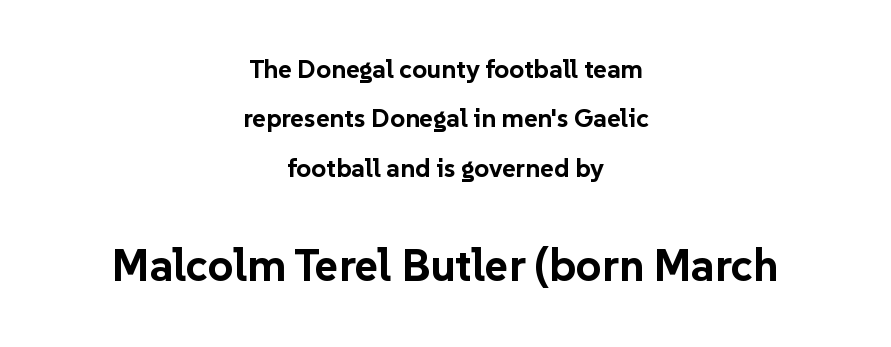
Q: Is the text bold? A: Yes.
Q: Is the text italic (slanted)? A: No, it is upright.
Q: Is the typeface a serif or a sans-serif typeface? A: Sans-serif.
Q: Is the text underlined? A: No.
Q: How is the paragraph aligned? A: Centered.
Q: Is the spacing between letters normal or unusually wide? A: Normal.
Q: Is the spacing between lines tight, normal or loose? A: Loose.
Q: Which block of text is set in a larger size, the first (top) or the second (bottom)? A: The second (bottom) one.
Q: Width (condensed, normal, or wide)? A: Normal.
Q: Stroke contrast? A: Low.
Q: x-height? A: Medium.
Q: Monospaced? A: No.
